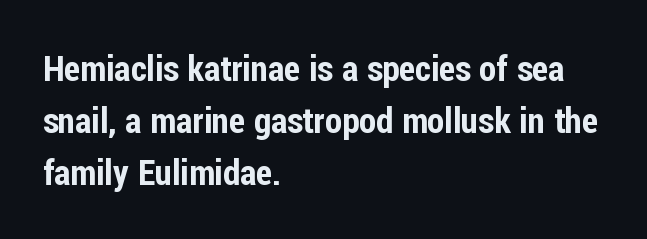
{"serif": "no", "italic": "no", "width": "condensed", "stroke_contrast": "low", "x_height": "medium", "monospaced": "no", "underline": "no", "align": "left", "line_spacing": "normal", "line_spacing_ratio": 1.48, "letter_spacing": "normal", "letter_spacing_em": 0.0, "glyph_px": 35}
